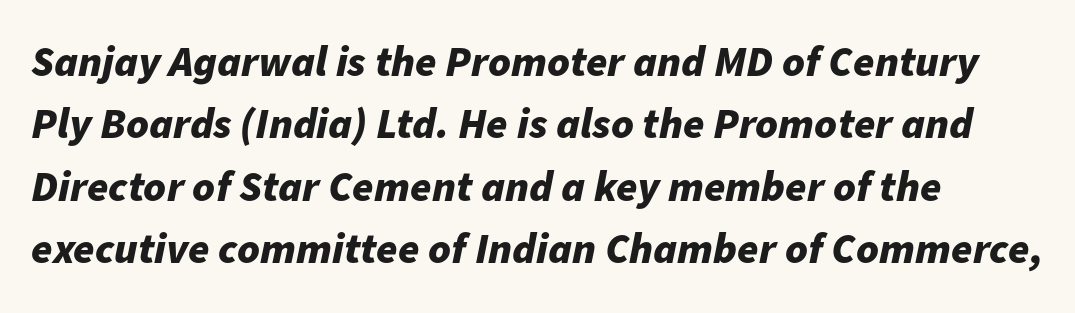
Q: Is the text bold? A: Yes.
Q: Is the text italic (slanted)? A: Yes, it leans right by about 11 degrees.
Q: Is the text underlined? A: No.
Q: How is the paragraph aligned? A: Left-aligned.
Q: Is the spacing between letters normal or unusually wide? A: Normal.
Q: Is the spacing between lines tight, normal or loose? A: Normal.
Q: Width (condensed, normal, or wide)? A: Normal.
Q: Stroke contrast? A: Low.
Q: x-height? A: Medium.
Q: Monospaced? A: No.
